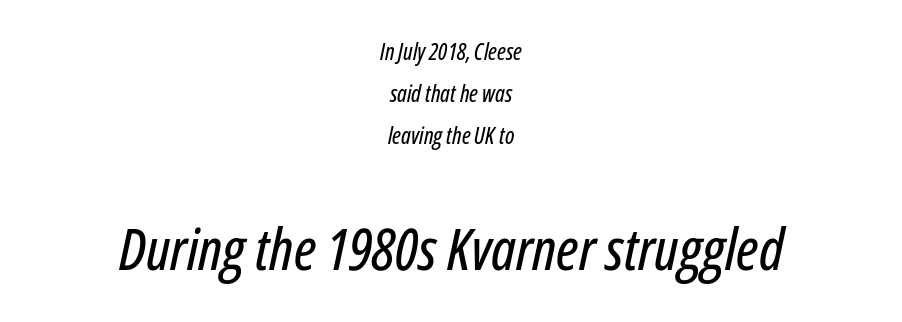
These lines are rendered in a variable-pitch font. In terms of letterspacing, this is plain default setting. Would a proofreader flag this as italicized? Yes. The letters in the lower block stand taller than those in the block above. Layout note: lines centered. Clear beneath every line of the passage.
